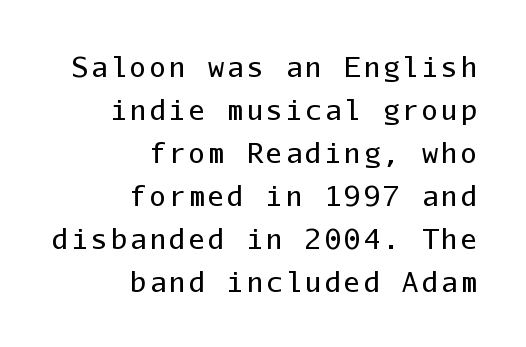
Compared with typical paragraphs, the rows here are spaced about the same. Horizontally, the lines are justified to the trailing edge only. This is roman type, the default non-slanted kind. Just letters on the line, the space beneath them empty.
